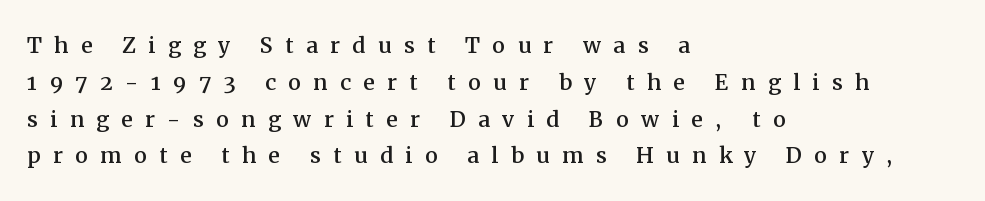
The lines sit at an ordinary, default distance from one another. The rendering anchors every line to the left-hand side. Unlike italic type, these characters show no tilt at all. Each letter's strokes conclude with small projecting serifs. Tracking here is generous; glyphs stand well apart from one another.
